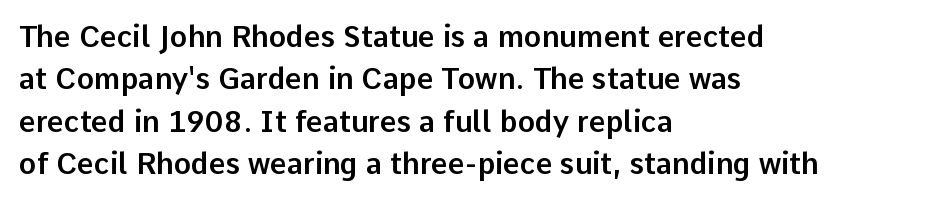
The image shows 29 px sans-serif type, upright; set left-aligned, normal line spacing (1.46x), normal letter spacing, not underlined; low stroke contrast and a medium x-height.
